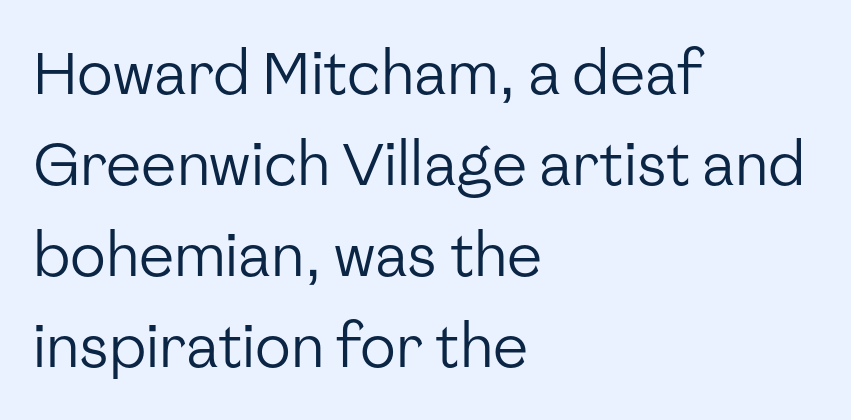
The font sits on the lighter half of the weight spectrum, regular included. This rendering features lettering with no underline. Caption: multi-line text, flush left, ragged right. Font category for this specimen: sans-serif. Nobody touched the tracking dial on this one.
